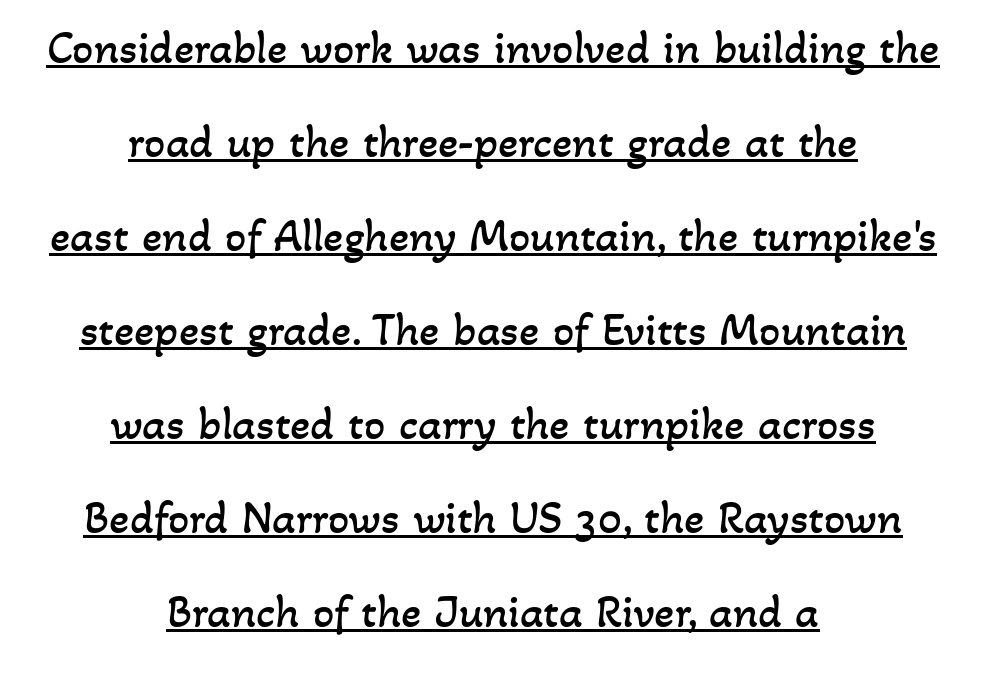
Q: Is the text bold? A: No.
Q: Is the text underlined? A: Yes.
Q: How is the paragraph aligned? A: Centered.
Q: Is the spacing between letters normal or unusually wide? A: Normal.
Q: Is the spacing between lines tight, normal or loose? A: Loose.
Q: Width (condensed, normal, or wide)? A: Normal.
Q: Stroke contrast? A: Low.
Q: x-height? A: Small.
Q: Monospaced? A: No.
